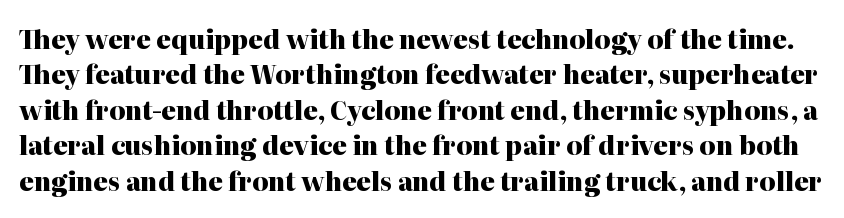
The image shows 25 px bold type, upright; set normal line spacing (1.42x), normal letter spacing, not underlined.
